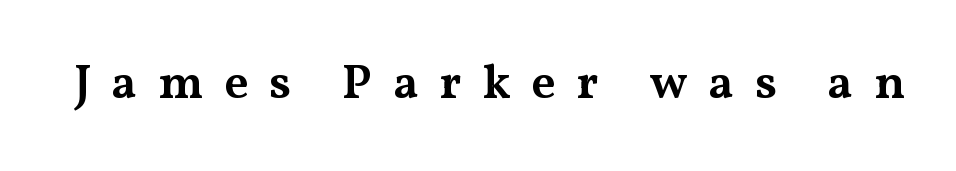
The image shows 49 px semibold, wide serif type, upright; set unusually wide letter spacing (+0.42 em), not underlined; medium stroke contrast and a medium x-height.
